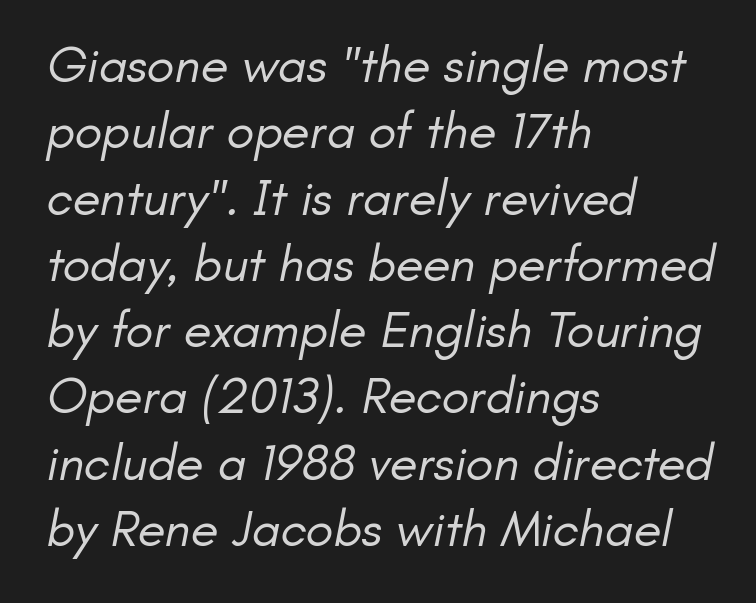
Q: Is the text bold? A: No.
Q: Is the typeface a serif or a sans-serif typeface? A: Sans-serif.
Q: Is the text underlined? A: No.
Q: How is the paragraph aligned? A: Left-aligned.
Q: Is the spacing between letters normal or unusually wide? A: Normal.
Q: Is the spacing between lines tight, normal or loose? A: Normal.
Q: Width (condensed, normal, or wide)? A: Normal.
Q: Stroke contrast? A: Low.
Q: x-height? A: Small.
Q: Monospaced? A: No.
